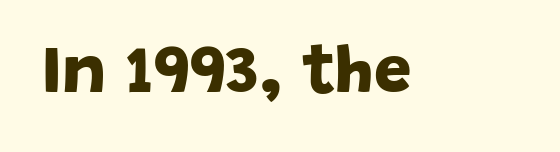
A bare baseline throughout the passage. Tracking value appears to be zero — textbook default spacing. Note the varied advance widths — an 'i' is clearly narrower than an 'm'. You can tell from the bare stems that sans-serif type was used. The letters are bold, with thick, heavy strokes.
